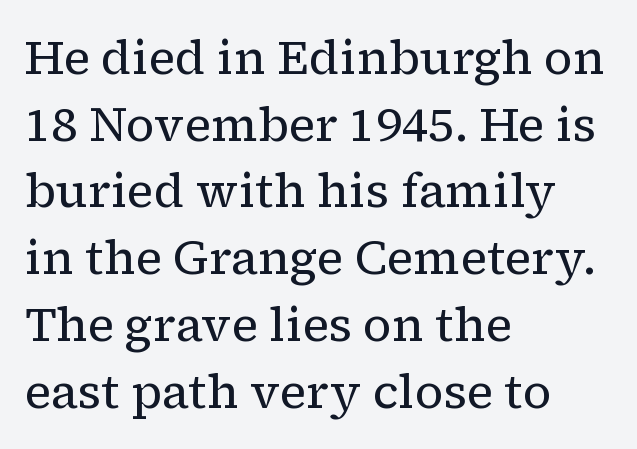
The image shows 47 px regular-weight serif type, upright; set left-aligned, normal line spacing (1.42x), normal letter spacing, not underlined; low stroke contrast and a medium x-height.
